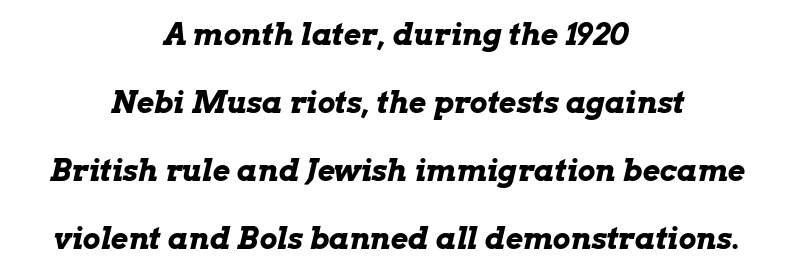
Q: Is the text bold? A: Yes.
Q: Is the text italic (slanted)? A: Yes, it leans right by about 13 degrees.
Q: Is the text underlined? A: No.
Q: How is the paragraph aligned? A: Centered.
Q: Is the spacing between letters normal or unusually wide? A: Normal.
Q: Is the spacing between lines tight, normal or loose? A: Loose.
Q: Width (condensed, normal, or wide)? A: Wide.
Q: Stroke contrast? A: Low.
Q: x-height? A: Medium.
Q: Monospaced? A: No.
